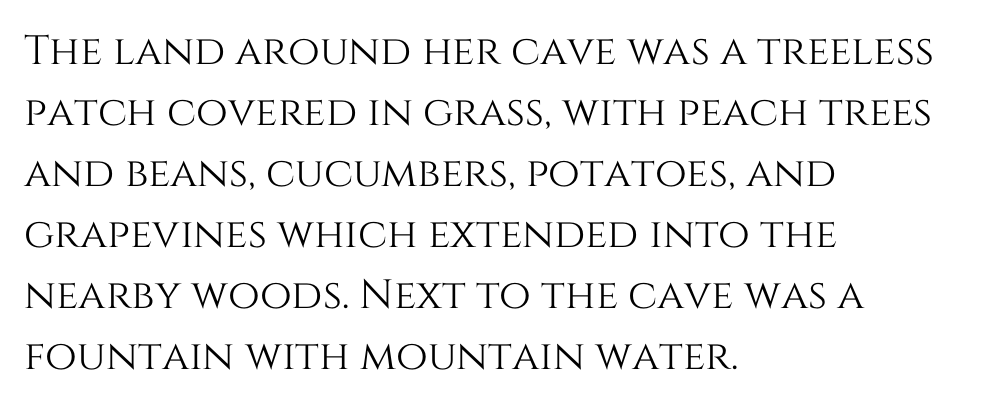
{"italic": "no", "width": "normal", "stroke_contrast": "medium", "x_height": "large", "monospaced": "no", "underline": "no", "align": "left", "line_spacing": "normal", "line_spacing_ratio": 1.49, "letter_spacing": "normal", "letter_spacing_em": 0.0, "glyph_px": 41}
